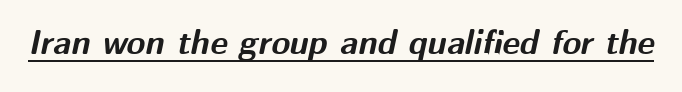
{"italic": "yes", "lean": "right", "slant_degrees": 12, "bold": "yes", "weight": "bold", "width": "normal", "stroke_contrast": "medium", "x_height": "medium", "monospaced": "no", "underline": "yes", "letter_spacing": "normal", "letter_spacing_em": 0.0, "glyph_px": 34}
